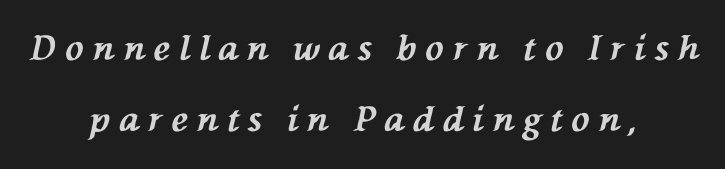
Q: Is the text bold? A: Yes.
Q: Is the text italic (slanted)? A: Yes, it leans left by about 76 degrees.
Q: Is the text underlined? A: No.
Q: How is the paragraph aligned? A: Centered.
Q: Is the spacing between letters normal or unusually wide? A: Unusually wide.
Q: Is the spacing between lines tight, normal or loose? A: Loose.
Q: Width (condensed, normal, or wide)? A: Normal.
Q: Stroke contrast? A: Medium.
Q: x-height? A: Medium.
Q: Monospaced? A: No.
